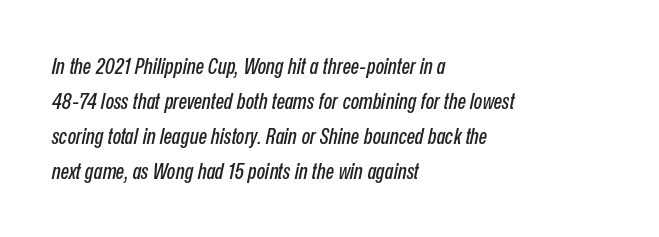
Q: Is the text italic (slanted)? A: Yes, it leans right by about 12 degrees.
Q: Is the text underlined? A: No.
Q: How is the paragraph aligned? A: Left-aligned.
Q: Is the spacing between letters normal or unusually wide? A: Normal.
Q: Is the spacing between lines tight, normal or loose? A: Normal.
